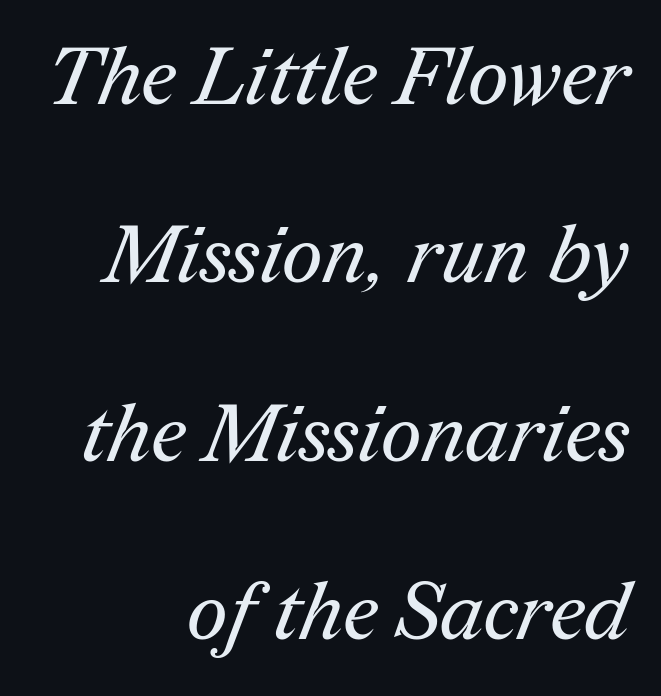
{"serif": "yes", "bold": "no", "weight": "regular", "width": "normal", "stroke_contrast": "medium", "x_height": "medium", "monospaced": "no", "underline": "no", "align": "right", "line_spacing": "loose", "line_spacing_ratio": 2.23, "letter_spacing": "normal", "letter_spacing_em": 0.0, "glyph_px": 80}
